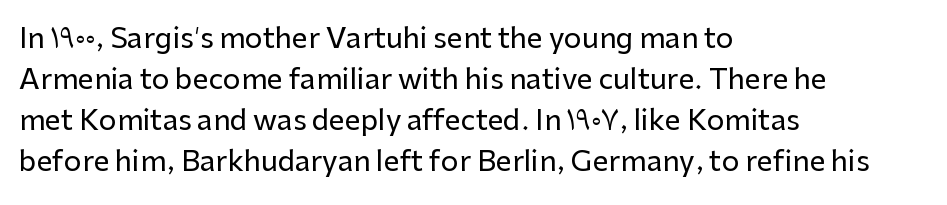
In terms of letterform style, serifs are entirely absent. This sample has the flowing, uneven cadence of proportional lettering. Ascenders rise straight up at ninety degrees. In terms of leading, this rendering sits right in the middle. Lines of text with bare space underneath.
